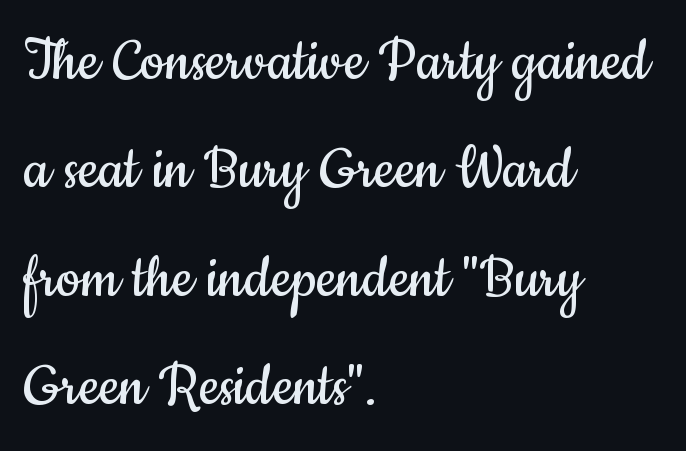
Q: Is the text bold? A: No.
Q: Is the text italic (slanted)? A: Yes.
Q: Is the typeface a serif or a sans-serif typeface? A: Sans-serif.
Q: Is the text underlined? A: No.
Q: How is the paragraph aligned? A: Left-aligned.
Q: Is the spacing between letters normal or unusually wide? A: Normal.
Q: Is the spacing between lines tight, normal or loose? A: Normal.
Q: Width (condensed, normal, or wide)? A: Condensed.
Q: Stroke contrast? A: Low.
Q: x-height? A: Small.
Q: Monospaced? A: No.
